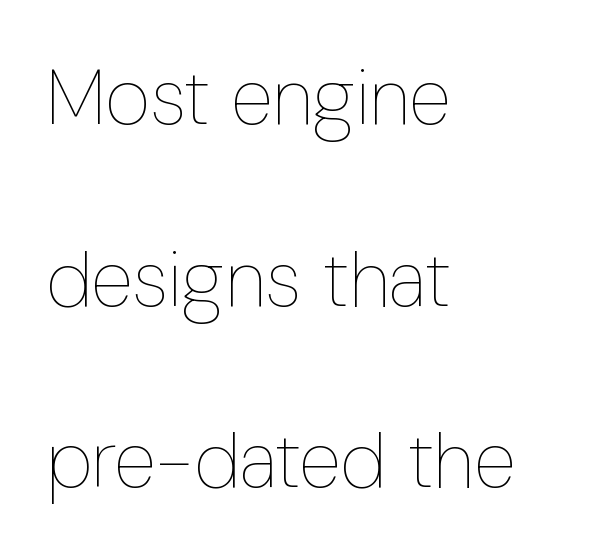
Bare-footed words on every line. Teacher's note: observe the even left margin — that is flush-left alignment. The characters are drawn with everyday or finer stroke widths. Vertically, the passage feels expansive, rows floating well apart. Characters remain perfectly vertical along every line. Students, note that the glyphs here touch the page at normal intervals.
